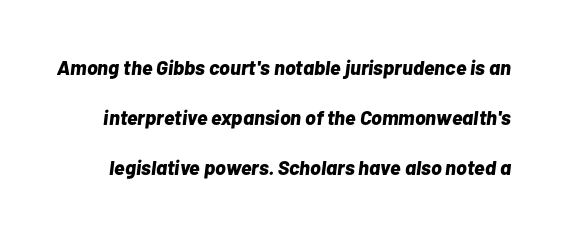
The image shows 20 px bold type, italic (leaning right); set loose line spacing (2.5x), normal letter spacing, not underlined.
